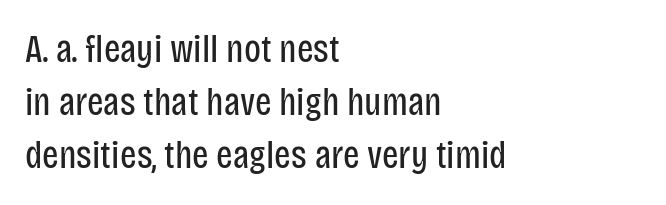
The image shows 39 px regular-weight, condensed sans-serif type, upright; set left-aligned, normal line spacing (1.36x), normal letter spacing, not underlined; low stroke contrast and a large x-height.
